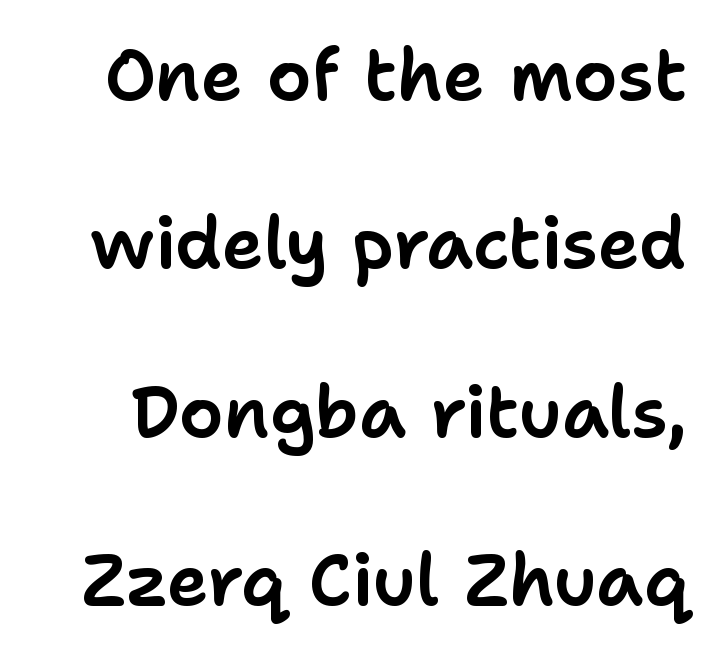
Q: Is the text italic (slanted)? A: No, it is upright.
Q: Is the typeface a serif or a sans-serif typeface? A: Sans-serif.
Q: Is the text underlined? A: No.
Q: Is the spacing between letters normal or unusually wide? A: Normal.
Q: Is the spacing between lines tight, normal or loose? A: Loose.
Q: Width (condensed, normal, or wide)? A: Normal.
Q: Stroke contrast? A: Low.
Q: x-height? A: Medium.
Q: Monospaced? A: No.
